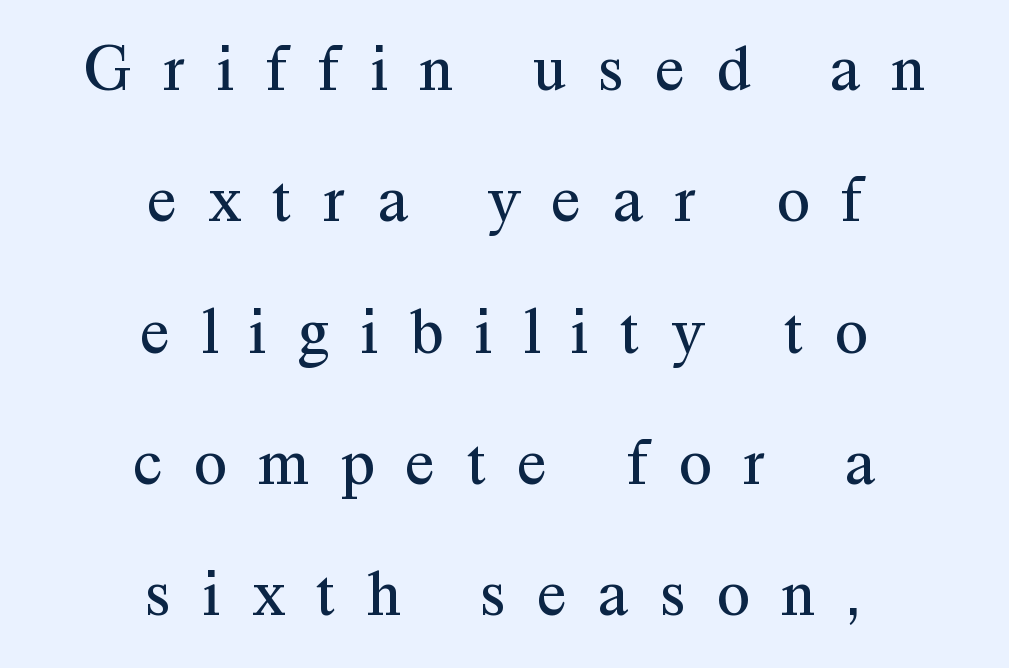
The image shows 67 px regular-weight serif type, upright; set centered, loose line spacing (1.96x), unusually wide letter spacing (+0.47 em), not underlined; medium stroke contrast and a medium x-height.
